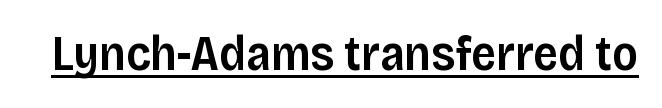
{"serif": "no", "italic": "no", "bold": "semi", "weight": "semibold", "width": "normal", "stroke_contrast": "low", "x_height": "large", "monospaced": "no", "underline": "yes", "letter_spacing": "normal", "letter_spacing_em": 0.0, "glyph_px": 49}
